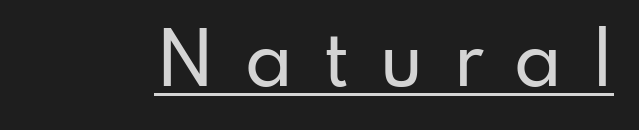
The image shows 69 px sans-serif type, upright; set unusually wide letter spacing (+0.42 em), underlined; low stroke contrast and a small x-height.
